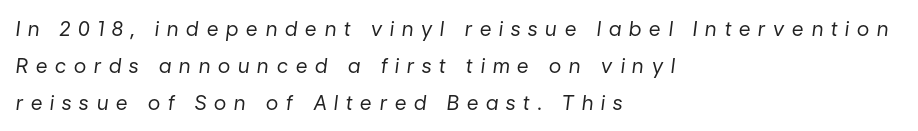
The image shows 20 px text type, italic (leaning right); set left-aligned, line spacing 1.85x, unusually wide letter spacing (+0.4 em), not underlined.
